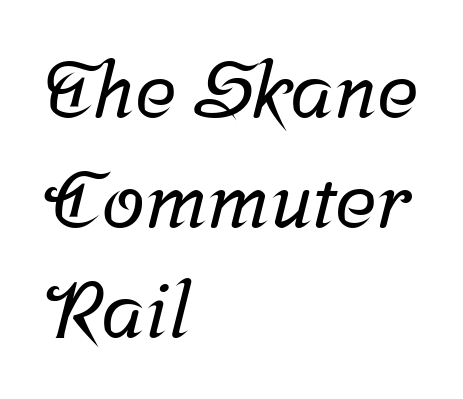
Descenders hang freely into open space. Reading down the block, your eye returns to a fixed left position each line. The letters advance in unequal steps, a hallmark of proportional type. Honestly, the row spacing looks completely unremarkable.
